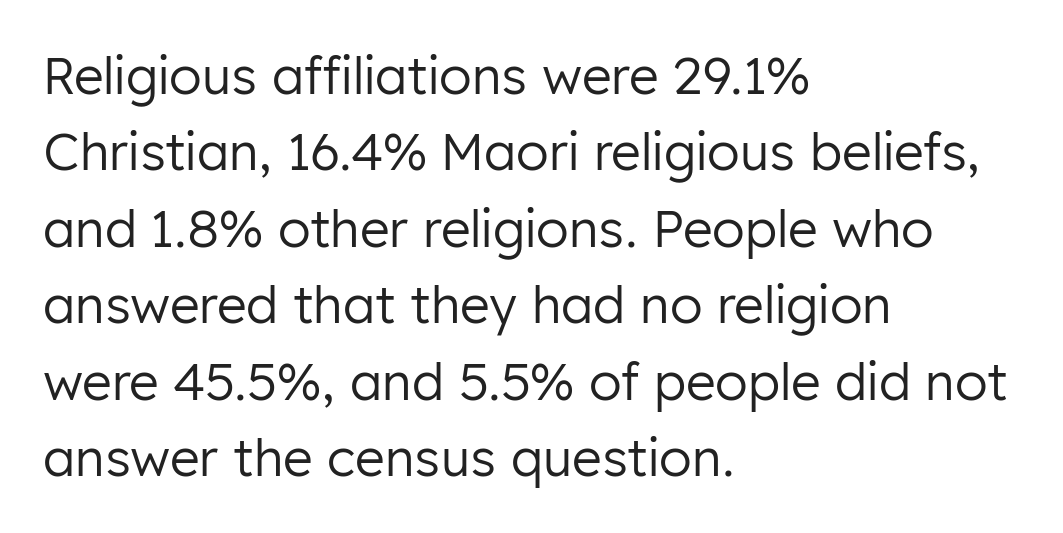
{"serif": "no", "italic": "no", "bold": "no", "weight": "regular", "width": "normal", "stroke_contrast": "low", "x_height": "medium", "monospaced": "no", "underline": "no", "align": "left", "line_spacing": "normal", "line_spacing_ratio": 1.5, "letter_spacing": "normal", "letter_spacing_em": 0.0, "glyph_px": 51}
